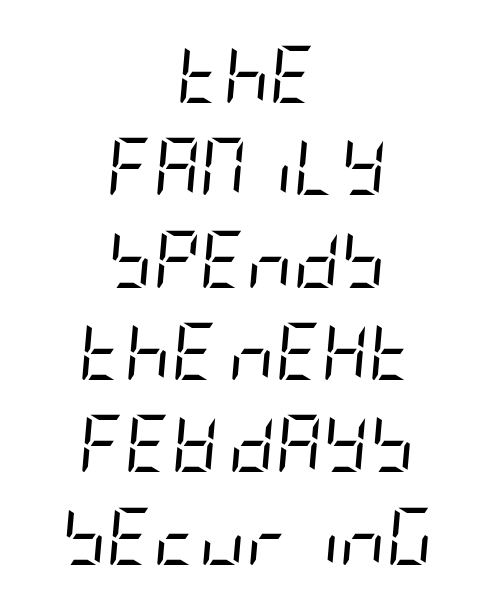
The image shows 57 px regular-weight, condensed type, italic (leaning right); set centered, normal line spacing (1.62x), normal letter spacing, not underlined; low stroke contrast and a large x-height.
